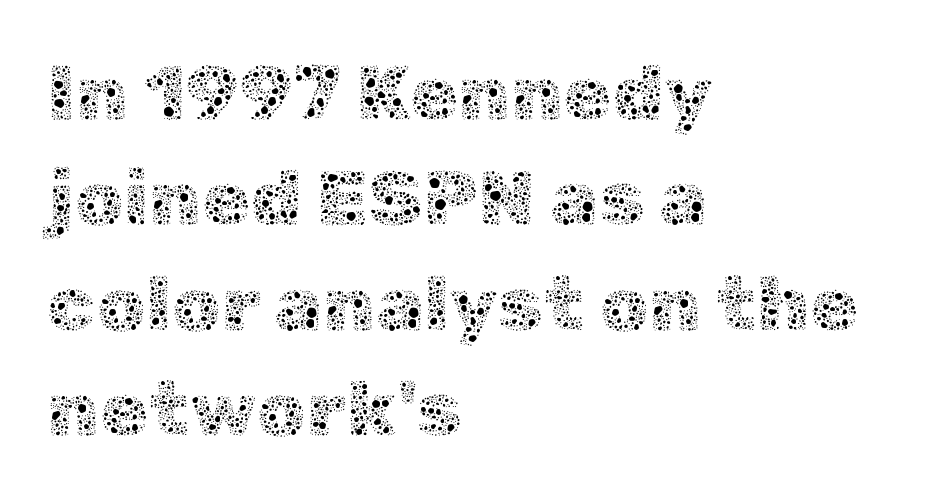
{"italic": "no", "bold": "no", "weight": "thin", "width": "normal", "x_height": "medium", "monospaced": "no", "underline": "no", "align": "left", "line_spacing": "normal", "line_spacing_ratio": 1.35, "letter_spacing": "normal", "letter_spacing_em": 0.0, "glyph_px": 78}
